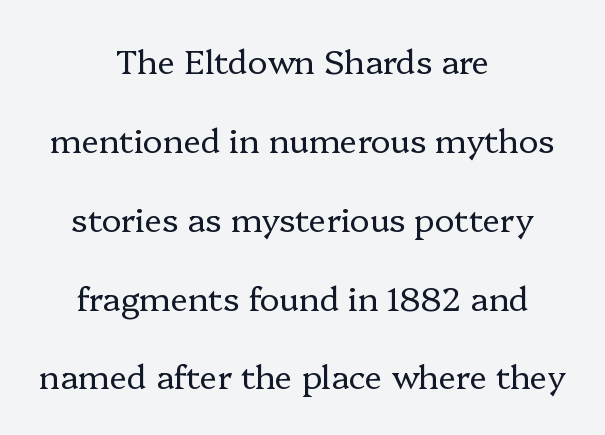
Q: Is the text bold? A: No.
Q: Is the text italic (slanted)? A: No, it is upright.
Q: Is the typeface a serif or a sans-serif typeface? A: Serif.
Q: Is the text underlined? A: No.
Q: How is the paragraph aligned? A: Centered.
Q: Is the spacing between letters normal or unusually wide? A: Normal.
Q: Is the spacing between lines tight, normal or loose? A: Loose.
Q: Width (condensed, normal, or wide)? A: Normal.
Q: Stroke contrast? A: Low.
Q: x-height? A: Medium.
Q: Monospaced? A: No.
